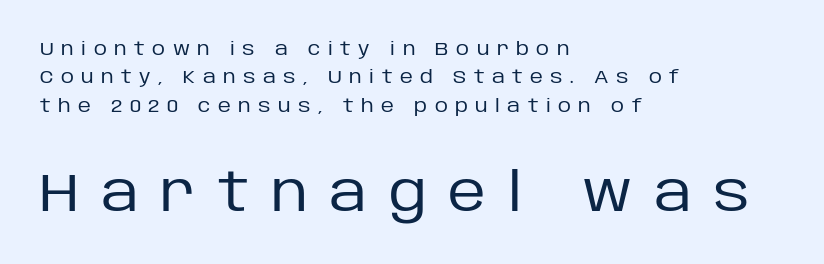
{"serif": "no", "italic": "no", "bold": "no", "weight": "regular", "width": "normal", "stroke_contrast": "low", "x_height": "large", "monospaced": "no", "underline": "no", "align": "left", "line_spacing": "normal", "line_spacing_ratio": 1.58, "letter_spacing": "wide", "letter_spacing_em": 0.41, "larger_block": "second", "size_ratio": 2.94, "glyph_px": 53}
